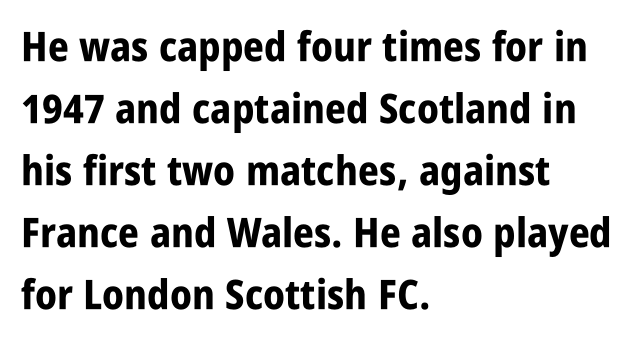
Q: Is the text bold? A: Yes.
Q: Is the text italic (slanted)? A: No, it is upright.
Q: Is the typeface a serif or a sans-serif typeface? A: Sans-serif.
Q: Is the text underlined? A: No.
Q: How is the paragraph aligned? A: Left-aligned.
Q: Is the spacing between letters normal or unusually wide? A: Normal.
Q: Is the spacing between lines tight, normal or loose? A: Normal.
Q: Width (condensed, normal, or wide)? A: Condensed.
Q: Stroke contrast? A: Low.
Q: x-height? A: Large.
Q: Monospaced? A: No.
